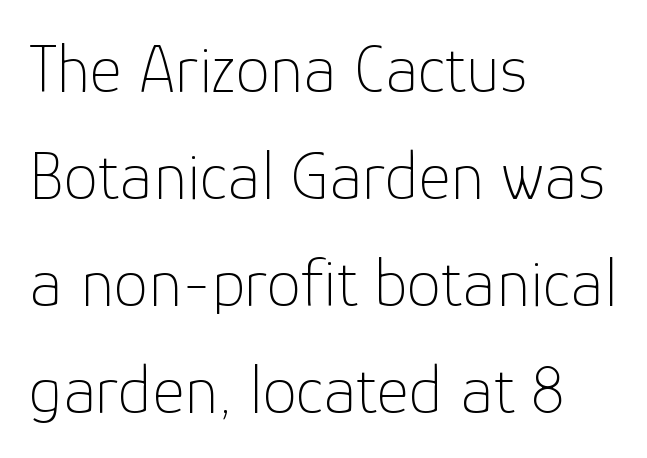
Short and long lines alike share a common starting point at left. The face looks like a standard text weight, possibly lighter. The type family on display is of the sans-serif kind. The leading is moderate, giving the passage an even texture. Looks like regular typesetting: each glyph gets only the width it needs.
